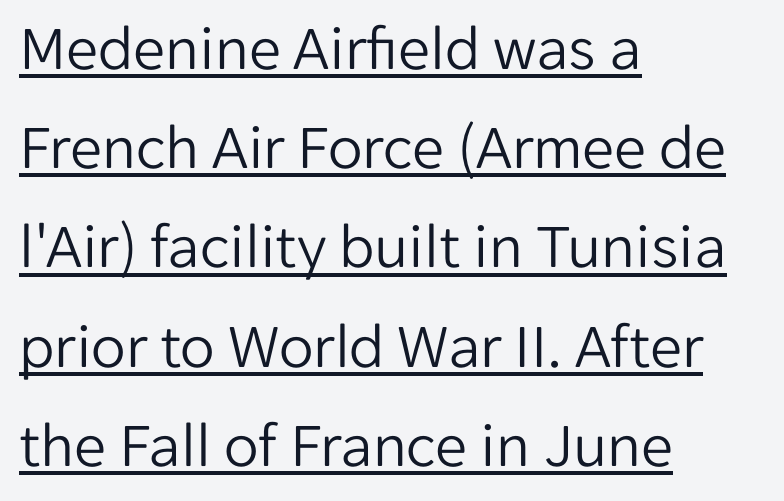
{"serif": "no", "italic": "no", "bold": "no", "weight": "light", "width": "normal", "stroke_contrast": "low", "x_height": "medium", "monospaced": "no", "underline": "yes", "align": "left", "line_spacing": "normal", "line_spacing_ratio": 1.55, "letter_spacing": "normal", "letter_spacing_em": 0.0, "glyph_px": 64}
